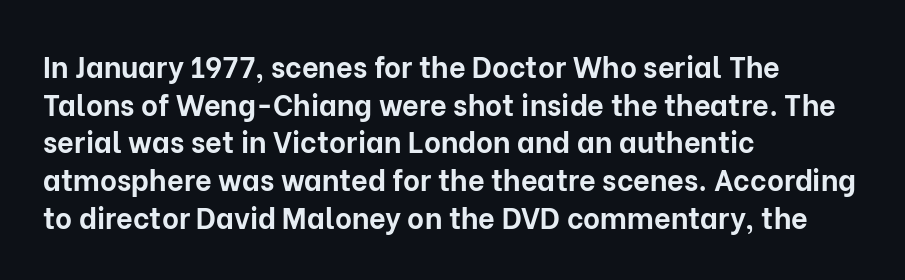
The image shows 29 px bold sans-serif type, upright; set left-aligned, normal line spacing (1.3x), normal letter spacing, not underlined; low stroke contrast and a medium x-height.
